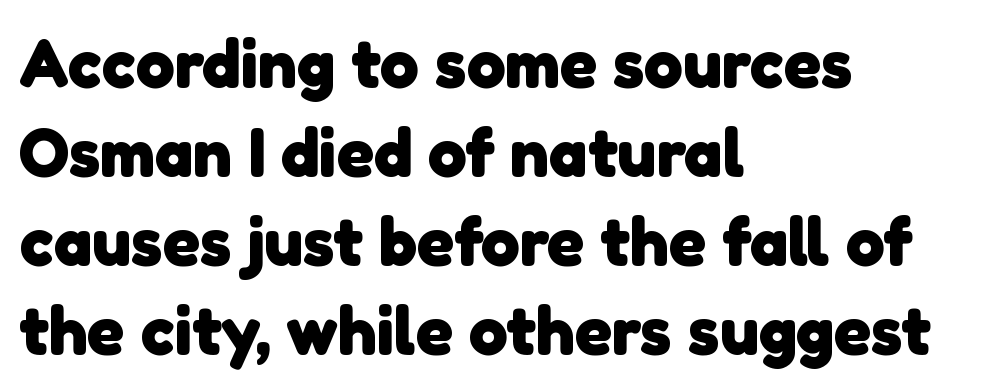
Observe the absence of serifs on each vertical stroke in this sample. Looks like regular typesetting: each glyph gets only the width it needs. Caption: multi-line text, flush left, ragged right. In terms of leading, this rendering sits right in the middle. Words float on clear page, feet unadorned. Compared with an ordinary text face, these strokes are far heavier — a full bold.
